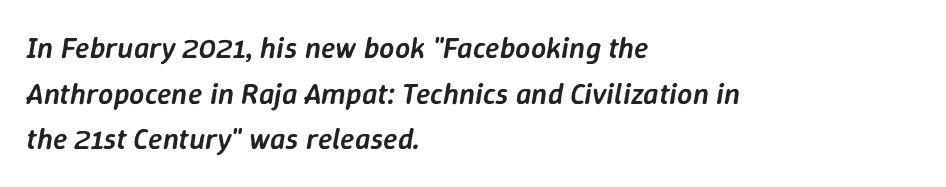
{"italic": "yes", "lean": "right", "slant_degrees": 9, "bold": "semi", "weight": "semibold", "width": "normal", "stroke_contrast": "low", "x_height": "medium", "monospaced": "no", "underline": "no", "align": "left", "line_spacing": "normal", "line_spacing_ratio": 1.52, "letter_spacing": "normal", "letter_spacing_em": 0.0, "glyph_px": 30}
